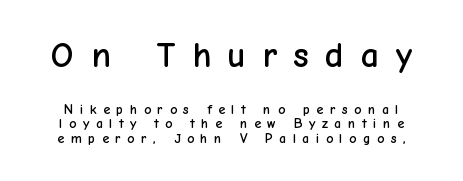
What's the leading like? Squeezed, with rows nearly overlapping. Ordinary non-slanted type is in use. Two sizes are in play, and the larger belongs to the first block. The typeface chosen for these lines omits serifs. The specimen omits any rule beneath the text block's lines. The face used here is proportionally spaced, like ordinary book or web type.
